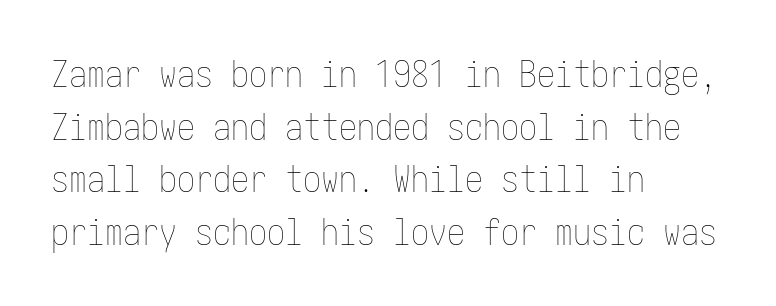
{"italic": "no", "bold": "no", "weight": "thin", "width": "condensed", "stroke_contrast": "low", "x_height": "medium", "underline": "no", "align": "left", "line_spacing": "normal", "line_spacing_ratio": 1.46, "letter_spacing": "normal", "letter_spacing_em": 0.0, "glyph_px": 36}
